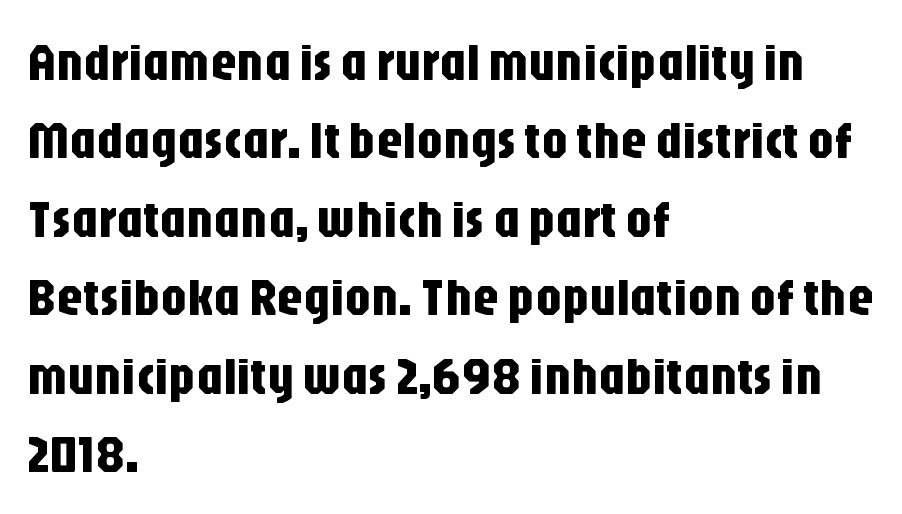
The passage shown is typed in a proportional face where columns would drift. One-word summary of the alignment: left. Interline gaps are of average width in this sample. The typeface chosen for these lines omits serifs. Nothing unusual about the tracking: characters are spaced as the font intends.
